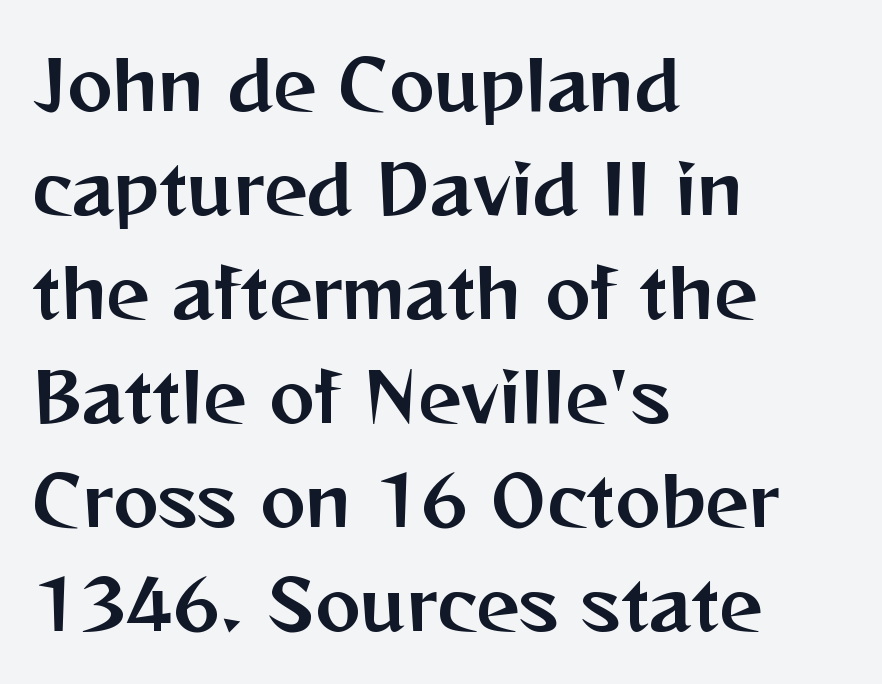
You can tell it's not italic because the verticals are truly vertical. Unmarked baselines from the first word to the last. Tracking here is standard; glyphs follow each other at the usual distance. You could not count columns in this text — the font is proportionally spaced.
